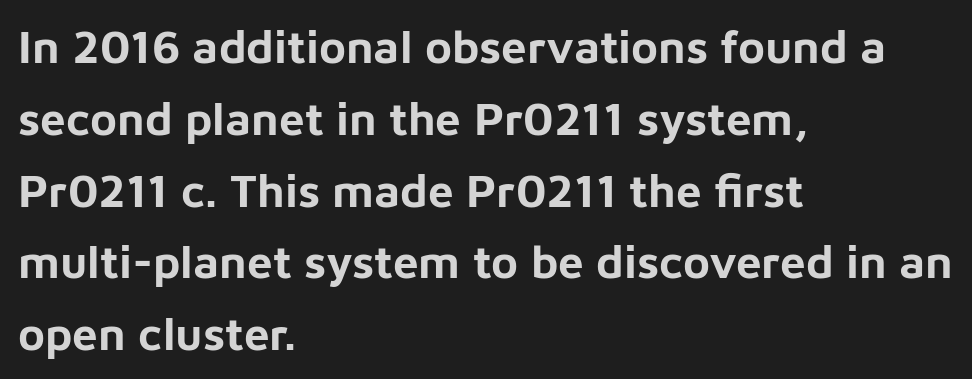
The image shows 46 px bold sans-serif type, upright; set left-aligned, normal line spacing (1.56x), normal letter spacing, not underlined; low stroke contrast and a medium x-height.
